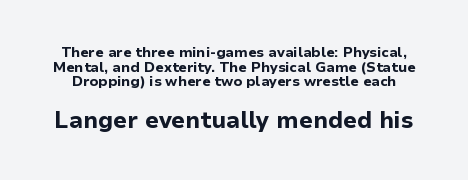
Upright lettering throughout. This layout puts the modest block above and the oversized block below. Caption: bold face, heavy strokes. Standard letterfit; no display-style spreading of the glyphs.
